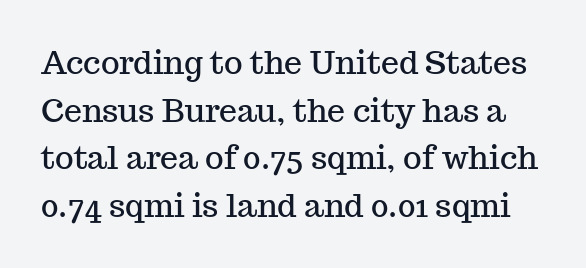
The image shows 32 px serif type, upright; set normal line spacing (1.49x), normal letter spacing, not underlined; medium stroke contrast and a medium x-height.
